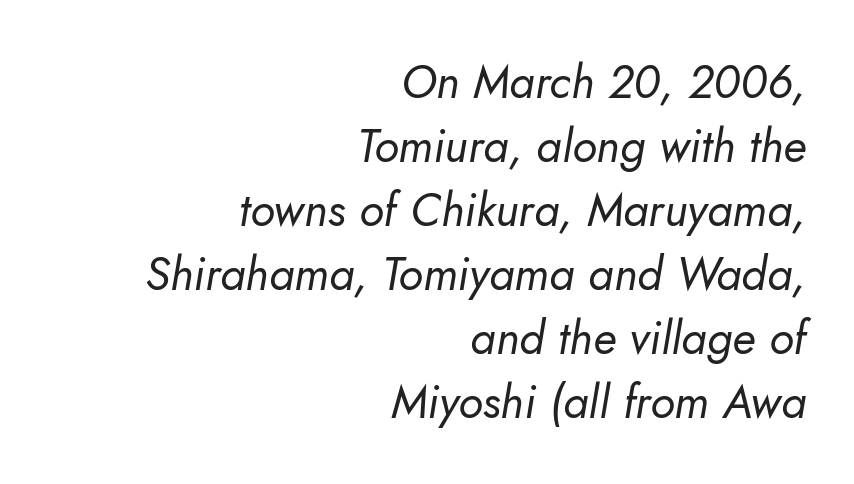
The image shows 46 px regular-weight type, italic (leaning right); set right-aligned, normal line spacing (1.39x), normal letter spacing, not underlined; low stroke contrast and a small x-height.
